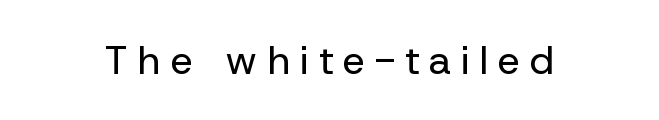
{"serif": "no", "italic": "no", "bold": "no", "weight": "regular", "width": "normal", "stroke_contrast": "low", "x_height": "medium", "monospaced": "no", "underline": "no", "letter_spacing": "wide", "letter_spacing_em": 0.25, "glyph_px": 40}
